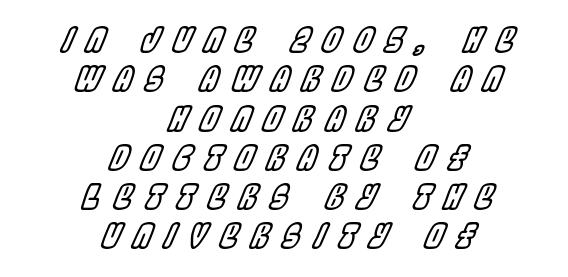
How are the letters spaced? Widely, with obvious added tracking. Words float on clear page, feet unadorned. Which margin do the lines hug? Neither — every line sits in the middle. This sample has the flowing, uneven cadence of proportional lettering. These lines were composed using italics.
